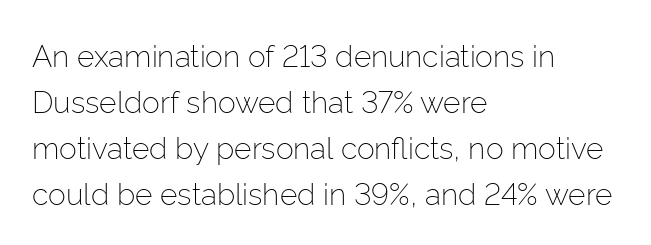
Think standard paragraph weight, or any step lighter than that. The face used here is rendered with its standard letterfit. Designer's note — italics off, roman on. A sans-serif font was chosen for this passage.
